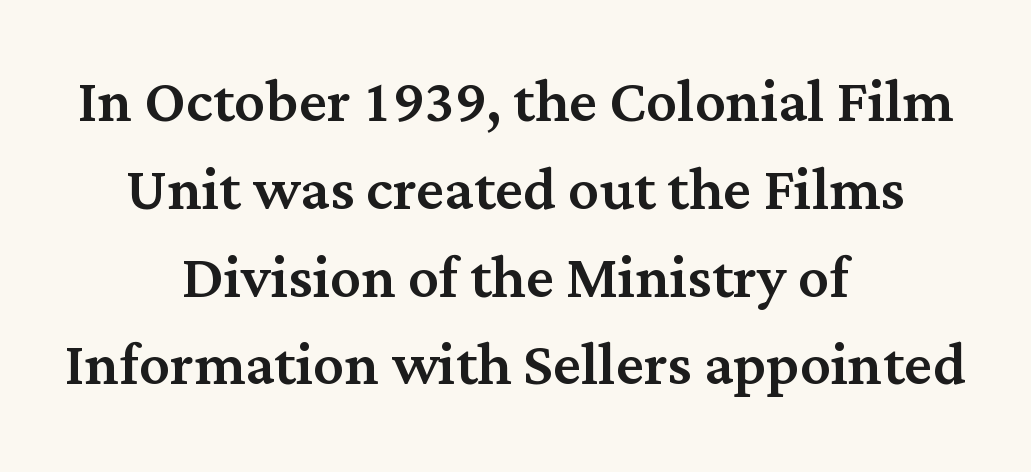
{"serif": "yes", "italic": "no", "width": "normal", "stroke_contrast": "medium", "x_height": "medium", "monospaced": "no", "underline": "no", "align": "center", "line_spacing": "tight", "line_spacing_ratio": 1.14, "letter_spacing": "normal", "letter_spacing_em": 0.0, "glyph_px": 77}
